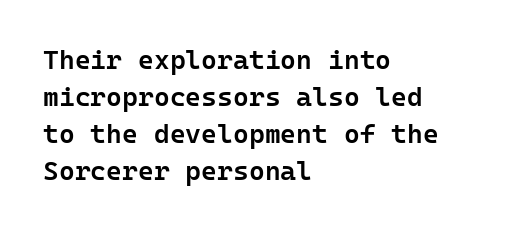
The image shows 27 px text type, upright; set left-aligned, normal line spacing (1.37x), normal letter spacing, not underlined.
